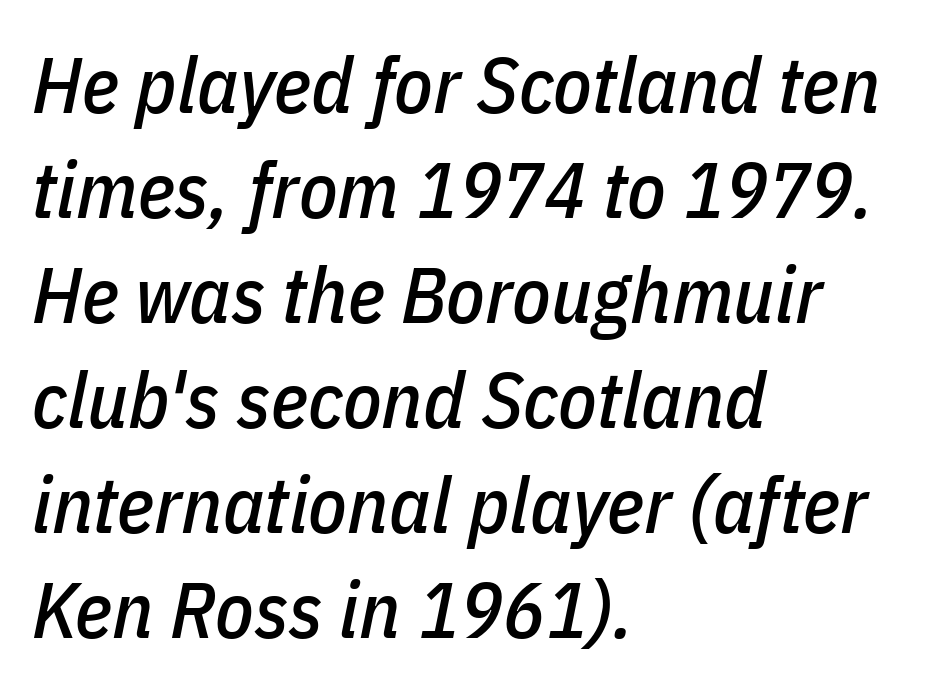
The image shows 79 px condensed type, italic (leaning right); set left-aligned, normal line spacing (1.33x), normal letter spacing, not underlined; low stroke contrast and a medium x-height.
